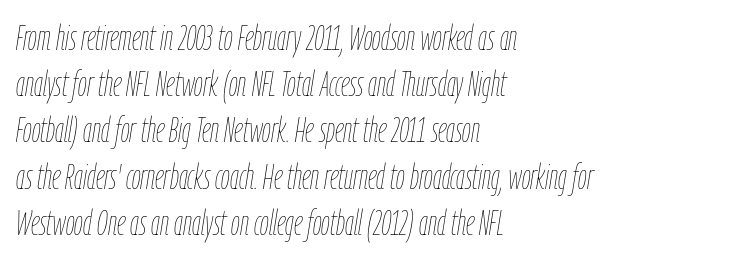
Think standard paragraph weight, or any step lighter than that. There's an unmistakable incline to the writing here. What stands out about the letter spacing? Nothing — it is the standard amount. If you drew a ruler down the left edge, every line would touch it. A typesetter would call this proportional, since set widths differ per character. Each new line begins a customary step beneath the previous one.
